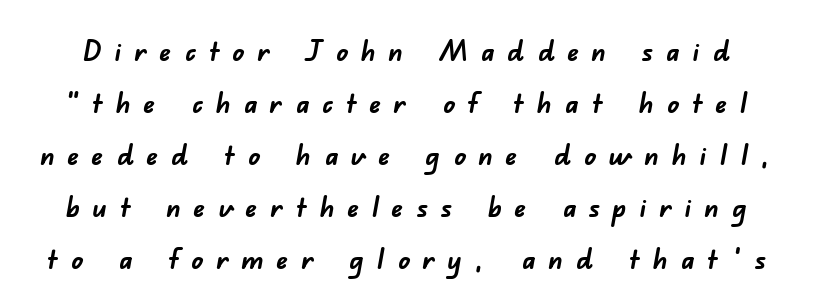
The image shows 29 px semibold sans-serif type; set line spacing 1.79x, unusually wide letter spacing (+0.44 em), not underlined; low stroke contrast and a small x-height.
